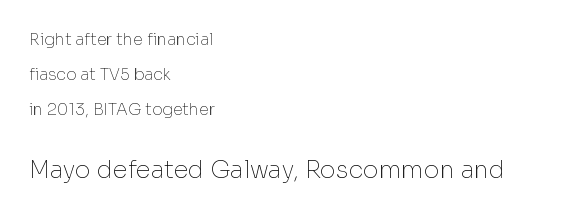
Q: Is the text bold? A: No.
Q: Is the text italic (slanted)? A: No, it is upright.
Q: Is the text underlined? A: No.
Q: How is the paragraph aligned? A: Left-aligned.
Q: Is the spacing between letters normal or unusually wide? A: Normal.
Q: Is the spacing between lines tight, normal or loose? A: Loose.
Q: Which block of text is set in a larger size, the first (top) or the second (bottom)? A: The second (bottom) one.
